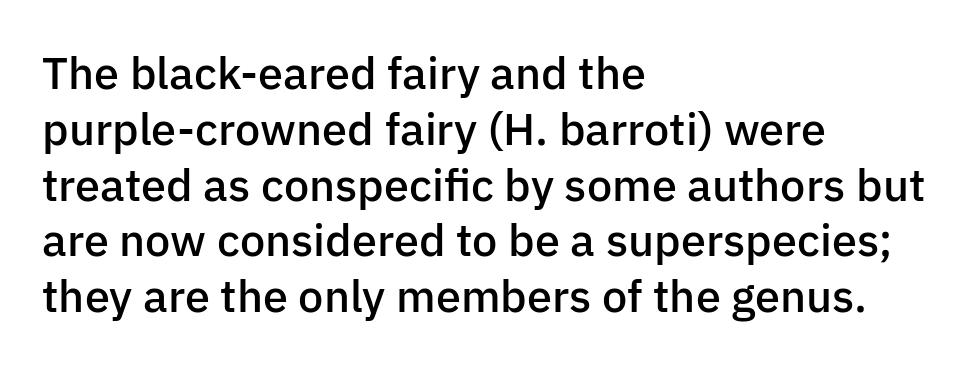
The image shows 45 px semibold sans-serif type, upright; set left-aligned, line spacing 1.24x, normal letter spacing, not underlined; low stroke contrast and a medium x-height.
